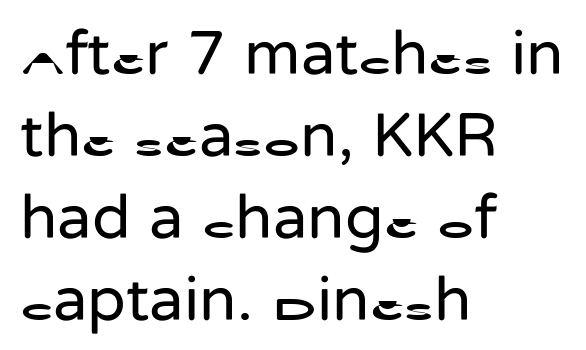
Q: Is the text bold? A: No.
Q: Is the text italic (slanted)? A: No, it is upright.
Q: Is the typeface a serif or a sans-serif typeface? A: Sans-serif.
Q: Is the text underlined? A: No.
Q: How is the paragraph aligned? A: Left-aligned.
Q: Is the spacing between letters normal or unusually wide? A: Normal.
Q: Is the spacing between lines tight, normal or loose? A: Normal.
Q: Width (condensed, normal, or wide)? A: Normal.
Q: Stroke contrast? A: Low.
Q: x-height? A: Medium.
Q: Monospaced? A: No.
